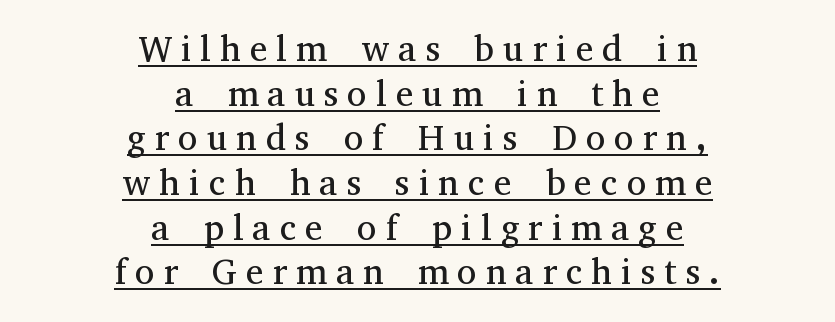
The letters stand upright; this is a roman face. A light-to-regular cut is what we see here. The tracking jumps out immediately: characters are airy and widely separated. If you folded the block vertically in half, each line would mirror itself in length.
